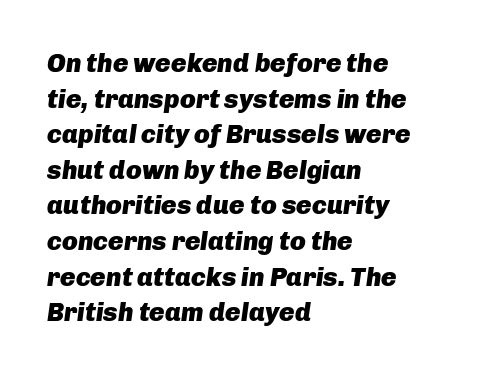
Q: Is the text bold? A: Yes.
Q: Is the text italic (slanted)? A: Yes, it leans right by about 8 degrees.
Q: Is the text underlined? A: No.
Q: How is the paragraph aligned? A: Left-aligned.
Q: Is the spacing between letters normal or unusually wide? A: Normal.
Q: Is the spacing between lines tight, normal or loose? A: Normal.
